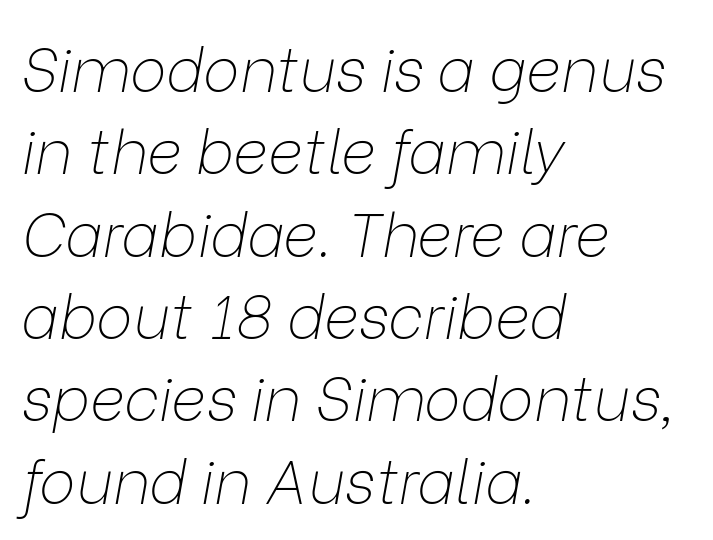
{"italic": "yes", "lean": "right", "slant_degrees": 9, "bold": "no", "weight": "thin", "width": "normal", "stroke_contrast": "low", "x_height": "medium", "monospaced": "no", "underline": "no", "align": "left", "line_spacing": "normal", "line_spacing_ratio": 1.35, "letter_spacing": "normal", "letter_spacing_em": 0.0, "glyph_px": 61}
